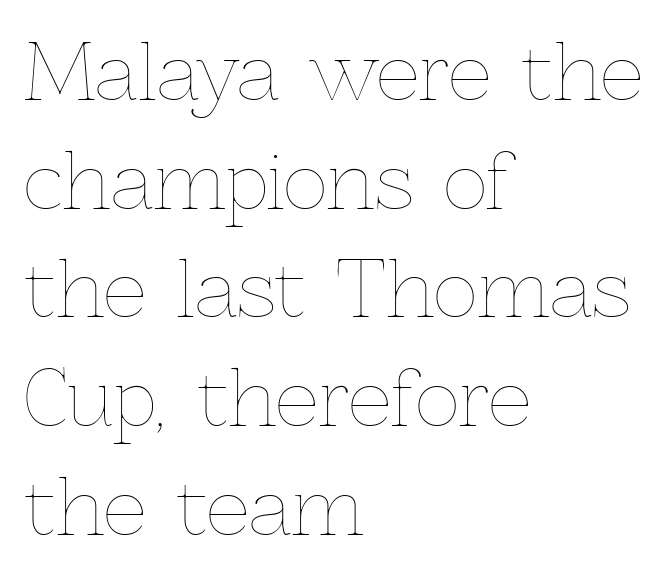
The image shows 76 px thin type, upright; set left-aligned, normal line spacing (1.43x), normal letter spacing, not underlined; a medium x-height.
